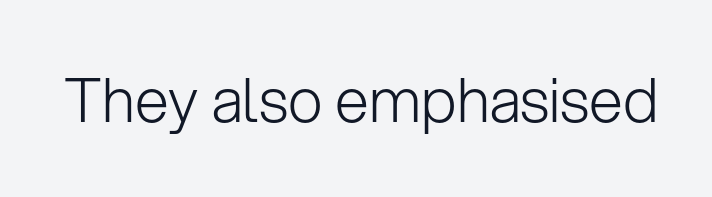
{"serif": "no", "italic": "no", "bold": "no", "weight": "light", "width": "normal", "stroke_contrast": "low", "x_height": "medium", "monospaced": "no", "underline": "no", "letter_spacing": "normal", "letter_spacing_em": 0.0, "glyph_px": 61}
